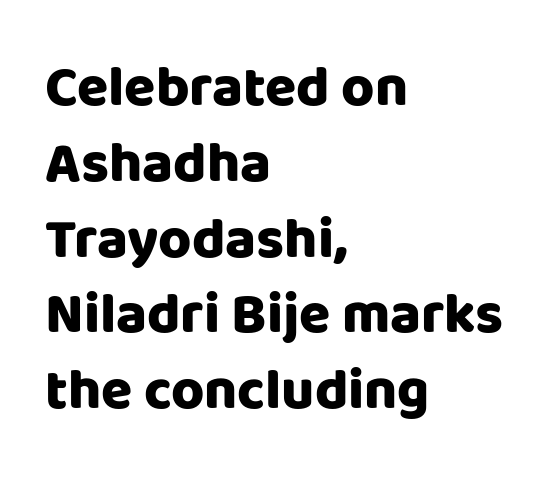
The image shows 57 px heavy sans-serif type, upright; set left-aligned, normal line spacing (1.33x), normal letter spacing, not underlined; low stroke contrast and a large x-height.
